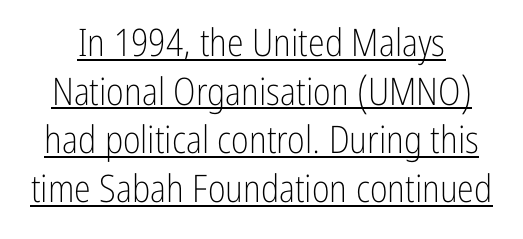
The rows are spaced the way most documents space them. The text was rendered using a sans face with plain stroke endings. It's the straight-up-and-down kind of type. The font is comparable to plain body text, perhaps lighter. Spacing verdict: proportional, widths tailored to each character. Is there an underline? Yes — a line sits under the letters.
